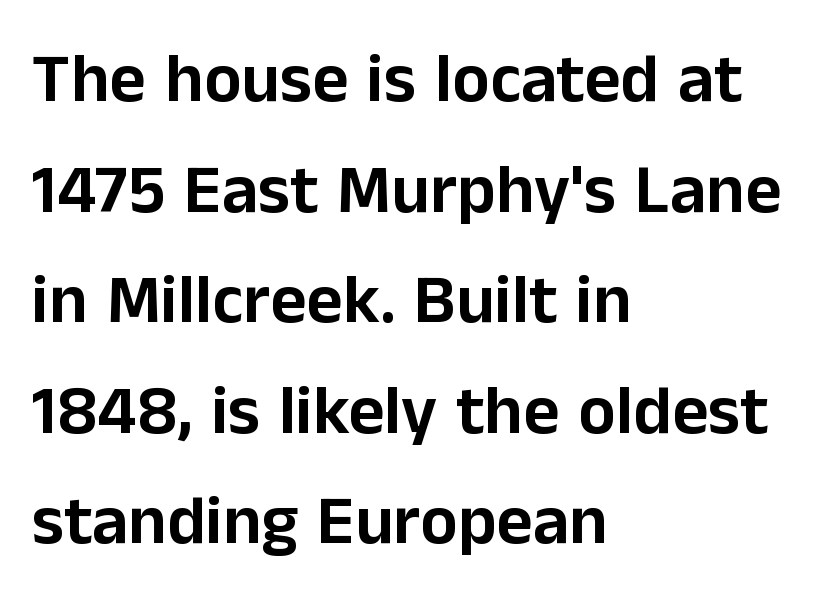
Q: Is the text italic (slanted)? A: No, it is upright.
Q: Is the typeface a serif or a sans-serif typeface? A: Sans-serif.
Q: Is the text underlined? A: No.
Q: How is the paragraph aligned? A: Left-aligned.
Q: Is the spacing between letters normal or unusually wide? A: Normal.
Q: Is the spacing between lines tight, normal or loose? A: Normal.
Q: Width (condensed, normal, or wide)? A: Normal.
Q: Stroke contrast? A: Low.
Q: x-height? A: Medium.
Q: Monospaced? A: No.
